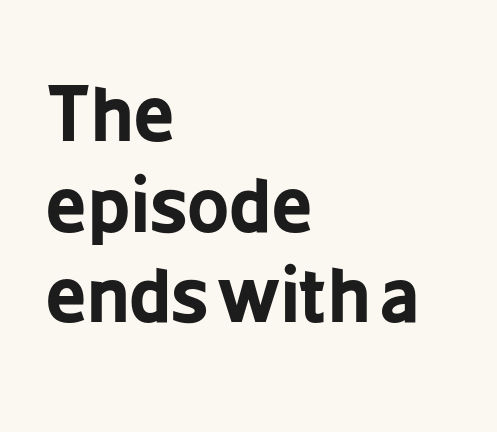
{"serif": "no", "italic": "no", "bold": "yes", "weight": "bold", "width": "condensed", "stroke_contrast": "low", "x_height": "medium", "monospaced": "no", "underline": "no", "align": "left", "line_spacing_ratio": 1.24, "letter_spacing": "normal", "letter_spacing_em": 0.0, "glyph_px": 73}
